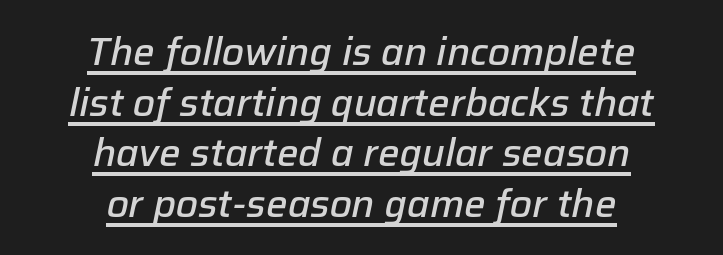
{"italic": "yes", "lean": "right", "slant_degrees": 12, "bold": "semi", "weight": "semibold", "width": "normal", "stroke_contrast": "low", "x_height": "medium", "monospaced": "no", "underline": "yes", "align": "center", "line_spacing": "normal", "line_spacing_ratio": 1.33, "letter_spacing": "normal", "letter_spacing_em": 0.0, "glyph_px": 38}
